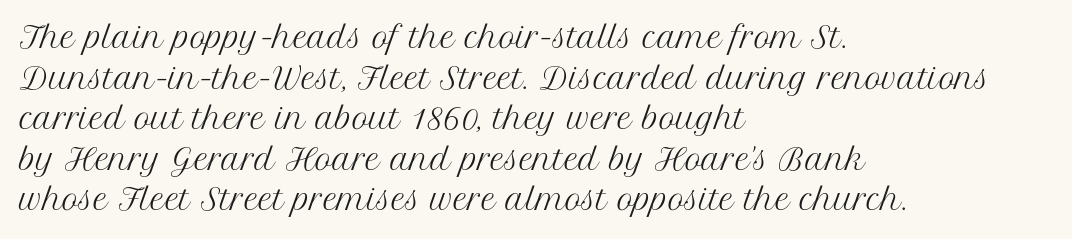
Horizontal alignment here is leftward, the default for most running prose. Looks like regular typesetting: each glyph gets only the width it needs. The foot of each line stays bare and open. Letters have the restrained weight of plain body copy at most.
